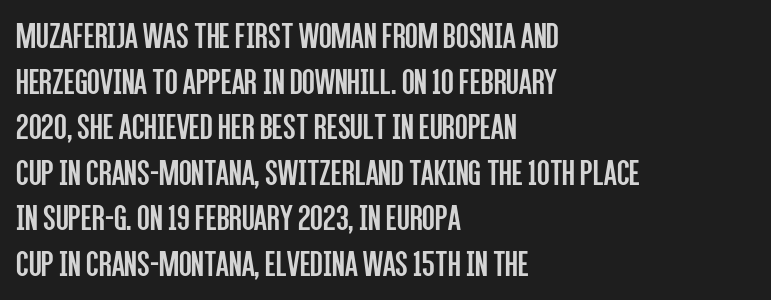
Q: Is the text bold? A: No.
Q: Is the text italic (slanted)? A: No, it is upright.
Q: Is the typeface a serif or a sans-serif typeface? A: Sans-serif.
Q: Is the text underlined? A: No.
Q: How is the paragraph aligned? A: Left-aligned.
Q: Is the spacing between letters normal or unusually wide? A: Normal.
Q: Width (condensed, normal, or wide)? A: Condensed.
Q: Stroke contrast? A: Low.
Q: x-height? A: Large.
Q: Monospaced? A: No.
